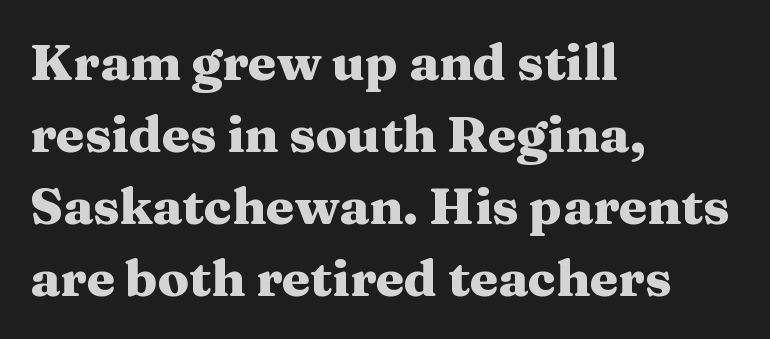
Q: Is the text bold? A: Yes.
Q: Is the text italic (slanted)? A: No, it is upright.
Q: Is the typeface a serif or a sans-serif typeface? A: Serif.
Q: Is the text underlined? A: No.
Q: How is the paragraph aligned? A: Left-aligned.
Q: Is the spacing between letters normal or unusually wide? A: Normal.
Q: Is the spacing between lines tight, normal or loose? A: Normal.
Q: Width (condensed, normal, or wide)? A: Wide.
Q: Stroke contrast? A: Medium.
Q: x-height? A: Medium.
Q: Monospaced? A: No.
